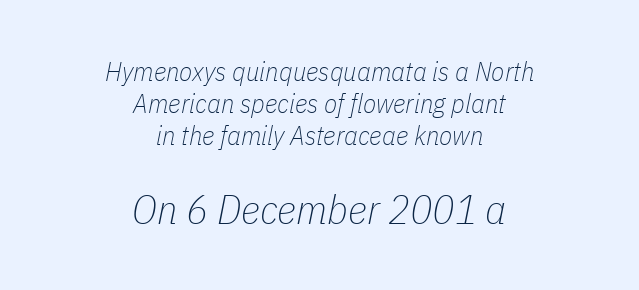
The image shows 41 px thin, condensed type, italic (leaning right); set centered, line spacing 1.18x, normal letter spacing, not underlined; the second (bottom) block is 1.52x larger; low stroke contrast and a medium x-height.
